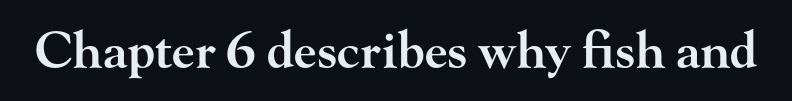
Q: Is the text bold? A: Semi-bold.
Q: Is the text italic (slanted)? A: No, it is upright.
Q: Is the typeface a serif or a sans-serif typeface? A: Serif.
Q: Is the text underlined? A: No.
Q: Is the spacing between letters normal or unusually wide? A: Normal.
Q: Width (condensed, normal, or wide)? A: Wide.
Q: Stroke contrast? A: High.
Q: x-height? A: Small.
Q: Monospaced? A: No.
